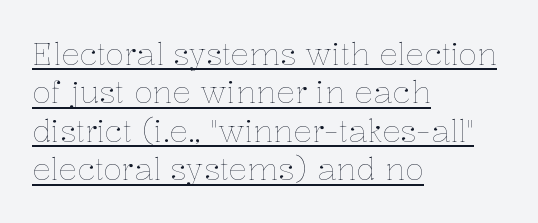
The image shows 31 px thin type, upright; set left-aligned, line spacing 1.24x, normal letter spacing, underlined; low stroke contrast and a medium x-height.
